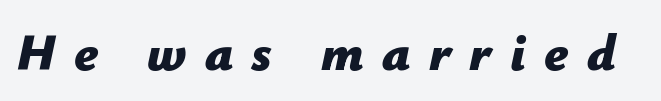
Note the varied advance widths — an 'i' is clearly narrower than an 'm'. What stands out about the letter spacing? Its width — letters are far apart. Glance below the letters and you will spot only blank space. The typesetting leans heavy: a genuine bold. It's the slanting kind of type.
